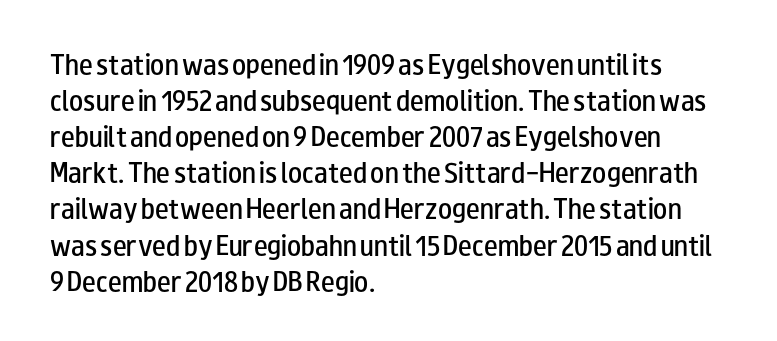
{"italic": "no", "bold": "semi", "underline": "no", "align": "left", "line_spacing": "normal", "line_spacing_ratio": 1.57, "letter_spacing": "normal", "letter_spacing_em": 0.0, "glyph_px": 23}
